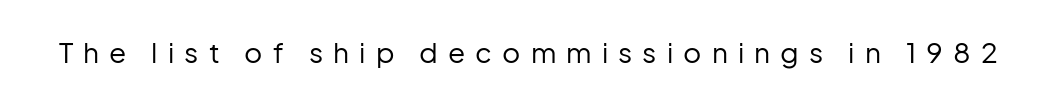
The image shows 28 px regular-weight sans-serif type, upright; set unusually wide letter spacing (+0.36 em), not underlined; low stroke contrast and a medium x-height.
